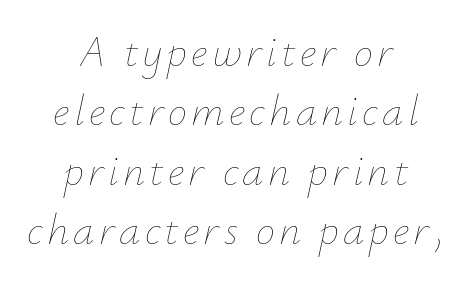
Q: Is the text bold? A: No.
Q: Is the text italic (slanted)? A: Yes, it leans right by about 12 degrees.
Q: Is the text underlined? A: No.
Q: How is the paragraph aligned? A: Centered.
Q: Is the spacing between lines tight, normal or loose? A: Normal.
Q: Width (condensed, normal, or wide)? A: Normal.
Q: Stroke contrast? A: Low.
Q: x-height? A: Small.
Q: Monospaced? A: No.
